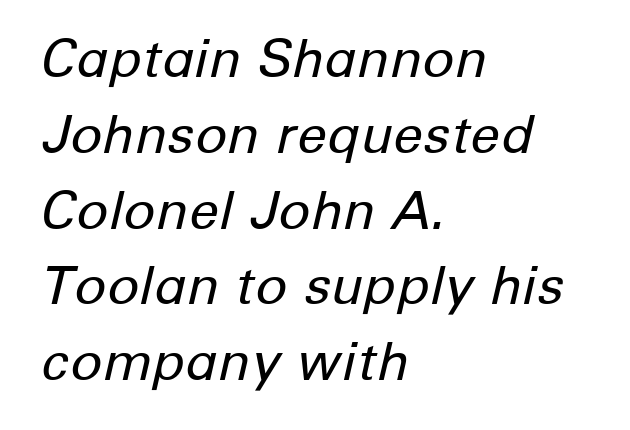
No word sits above an underline. Where is the straight margin? On the left. A typesetter would call this leading conventional body-copy spacing. The typesetting does not lean heavy: it is not bold.
